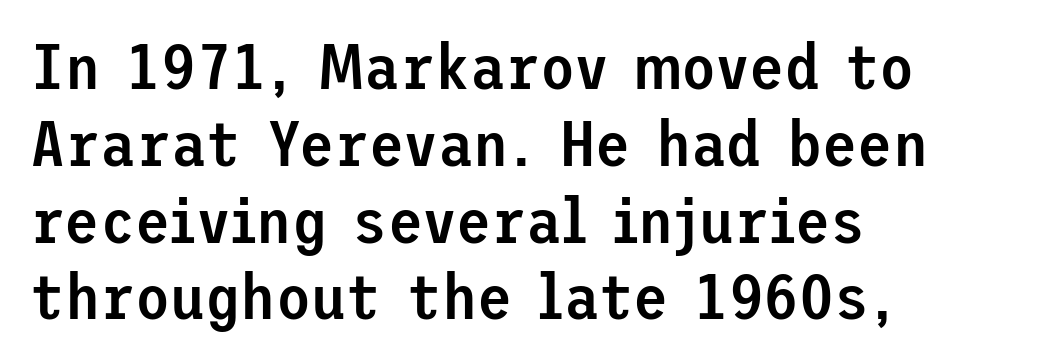
Posture: vertical. The characters display no serif detailing; their extremities are plain. The compositor pushed each line to the left boundary. The type is set solid horizontally, with unmodified tracking. Moderately thickened strokes mark this as semibold type.
